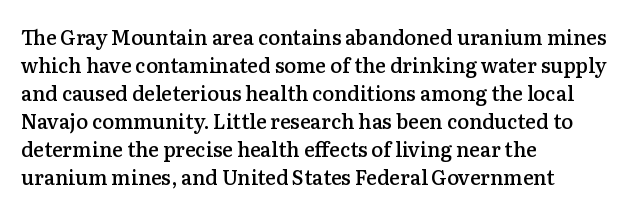
{"italic": "no", "bold": "semi", "underline": "no", "align": "left", "line_spacing": "normal", "line_spacing_ratio": 1.4, "letter_spacing": "normal", "letter_spacing_em": 0.0, "glyph_px": 20}
